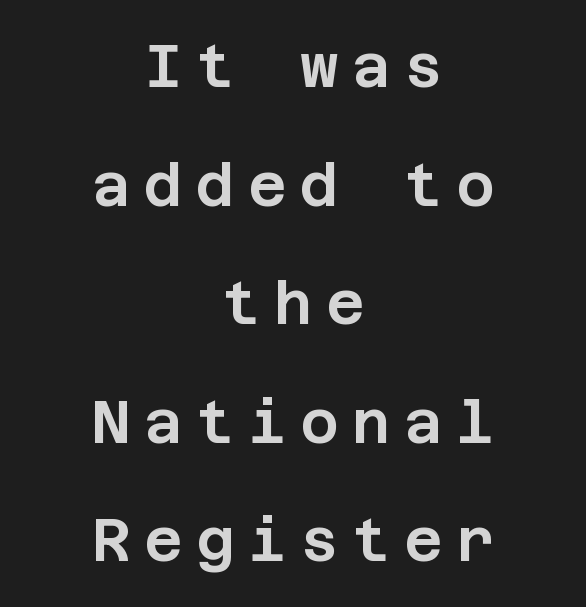
Q: Is the text italic (slanted)? A: No, it is upright.
Q: Is the typeface a serif or a sans-serif typeface? A: Sans-serif.
Q: Is the text underlined? A: No.
Q: How is the paragraph aligned? A: Centered.
Q: Is the spacing between letters normal or unusually wide? A: Unusually wide.
Q: Is the spacing between lines tight, normal or loose? A: Loose.
Q: Width (condensed, normal, or wide)? A: Normal.
Q: Stroke contrast? A: Low.
Q: x-height? A: Large.
